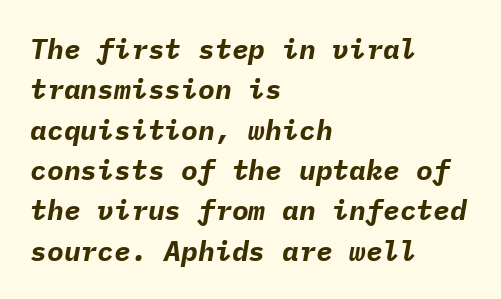
The image shows 28 px bold type, italic (leaning right), monospaced; set left-aligned, normal line spacing (1.44x), normal letter spacing, not underlined; low stroke contrast and a medium x-height.
